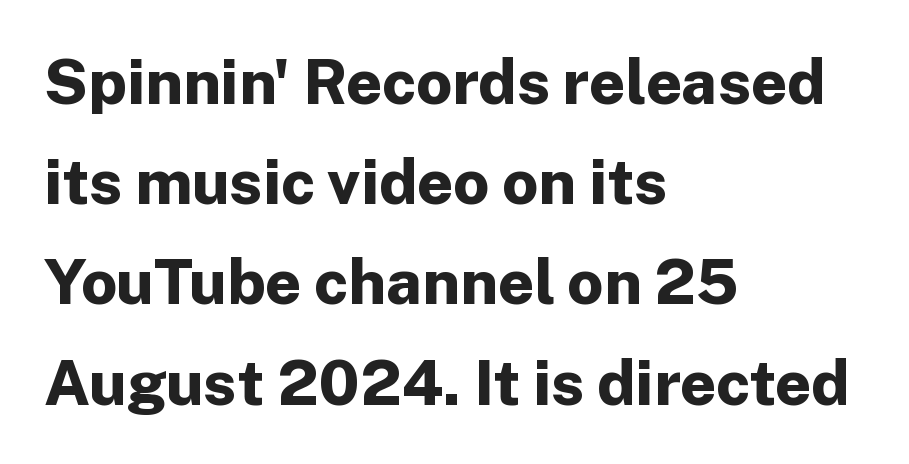
{"serif": "no", "italic": "no", "bold": "yes", "weight": "bold", "width": "normal", "stroke_contrast": "low", "x_height": "medium", "monospaced": "no", "underline": "no", "align": "left", "line_spacing": "normal", "line_spacing_ratio": 1.59, "letter_spacing": "normal", "letter_spacing_em": 0.0, "glyph_px": 63}
